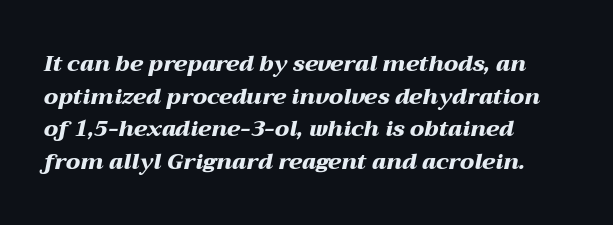
Italic: yes, the glyphs are oblique. Short and long lines alike share a common starting point at left. Typographic density is high because the face is bold. The leading is moderate, giving the passage an even texture.
